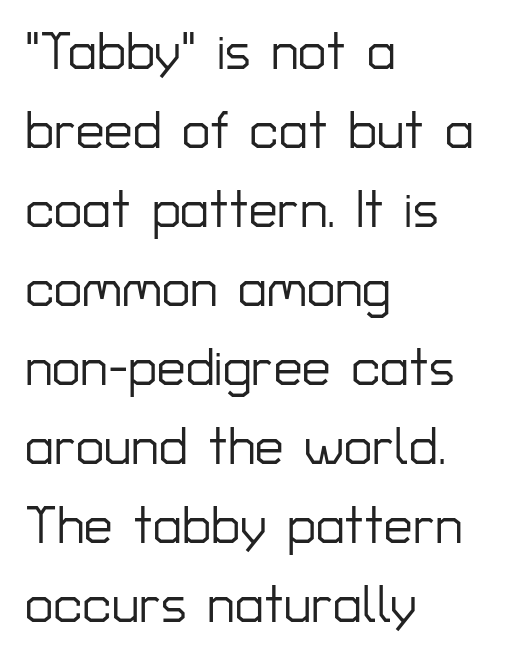
Q: Is the text italic (slanted)? A: No, it is upright.
Q: Is the typeface a serif or a sans-serif typeface? A: Sans-serif.
Q: Is the text underlined? A: No.
Q: How is the paragraph aligned? A: Left-aligned.
Q: Is the spacing between letters normal or unusually wide? A: Normal.
Q: Is the spacing between lines tight, normal or loose? A: Normal.
Q: Width (condensed, normal, or wide)? A: Normal.
Q: Stroke contrast? A: Low.
Q: x-height? A: Medium.
Q: Monospaced? A: No.
